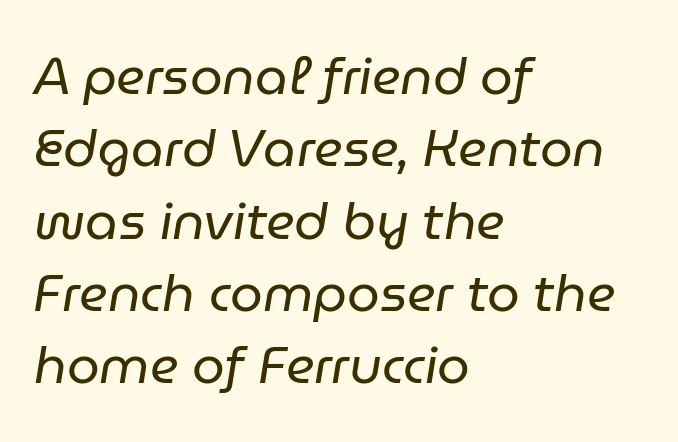
{"italic": "yes", "lean": "right", "slant_degrees": 9, "bold": "no", "weight": "regular", "width": "normal", "stroke_contrast": "low", "x_height": "medium", "monospaced": "no", "underline": "no", "align": "left", "line_spacing": "normal", "line_spacing_ratio": 1.39, "letter_spacing": "normal", "letter_spacing_em": 0.0, "glyph_px": 52}
